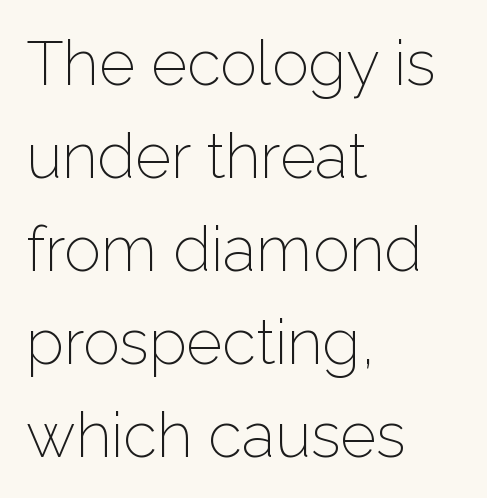
The image shows 62 px light sans-serif type, upright; set left-aligned, normal line spacing (1.5x), normal letter spacing, not underlined; low stroke contrast and a medium x-height.
